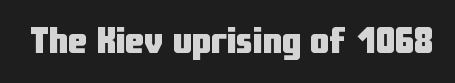
{"serif": "no", "italic": "no", "bold": "yes", "weight": "heavy", "width": "condensed", "stroke_contrast": "low", "x_height": "medium", "monospaced": "no", "underline": "no", "letter_spacing": "normal", "letter_spacing_em": 0.0, "glyph_px": 38}
